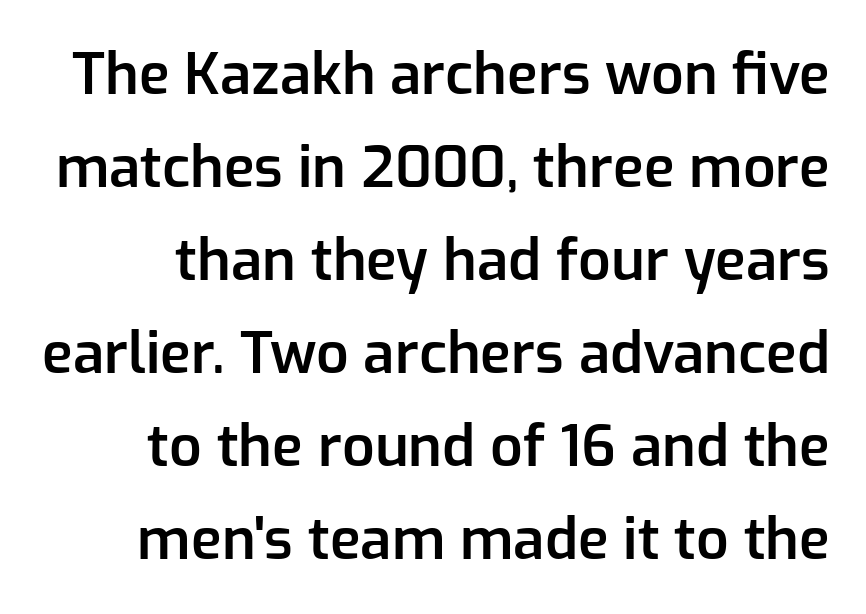
The words here are not underlined. The passage shown is typed in a proportional face where columns would drift. The vertical gap from one line to the next is medium. These lines carry some extra weight — a demibold, not a full bold. Letter spacing: default.
